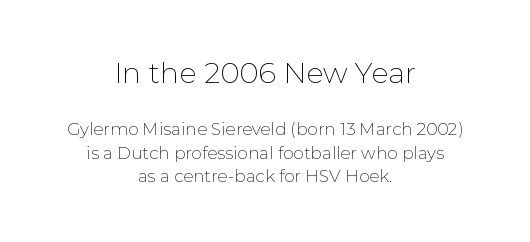
Q: Is the text bold? A: No.
Q: Is the text italic (slanted)? A: No, it is upright.
Q: Is the typeface a serif or a sans-serif typeface? A: Sans-serif.
Q: Is the text underlined? A: No.
Q: How is the paragraph aligned? A: Centered.
Q: Is the spacing between letters normal or unusually wide? A: Normal.
Q: Is the spacing between lines tight, normal or loose? A: Normal.
Q: Which block of text is set in a larger size, the first (top) or the second (bottom)? A: The first (top) one.
Q: Width (condensed, normal, or wide)? A: Normal.
Q: Stroke contrast? A: Low.
Q: x-height? A: Medium.
Q: Monospaced? A: No.
